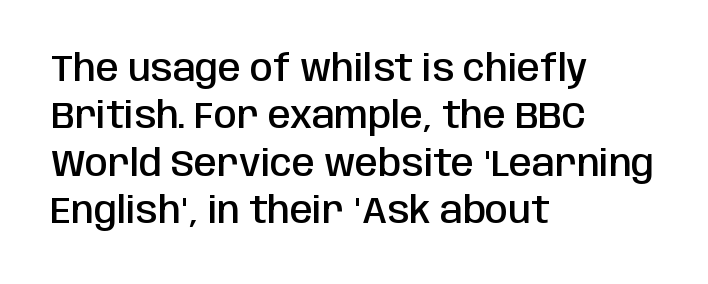
{"serif": "no", "italic": "no", "bold": "semi", "weight": "semibold", "width": "condensed", "stroke_contrast": "low", "x_height": "large", "monospaced": "no", "underline": "no", "align": "left", "line_spacing": "normal", "line_spacing_ratio": 1.28, "letter_spacing": "normal", "letter_spacing_em": 0.0, "glyph_px": 37}
